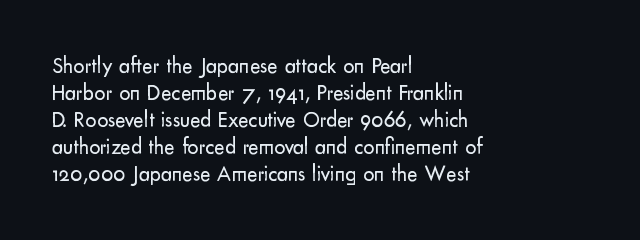
{"italic": "no", "bold": "no", "underline": "no", "align": "left", "line_spacing_ratio": 1.23, "letter_spacing": "normal", "letter_spacing_em": 0.0, "glyph_px": 22}
